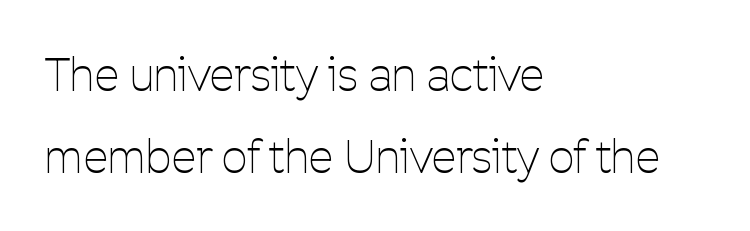
The image shows 45 px thin, condensed sans-serif type, upright; set left-aligned, line spacing 1.82x, normal letter spacing, not underlined; low stroke contrast and a medium x-height.
